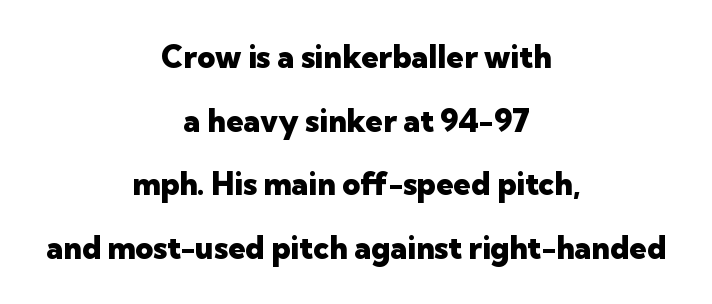
The image shows 31 px heavy sans-serif type, upright; set centered, loose line spacing (2.05x), normal letter spacing, not underlined; low stroke contrast and a medium x-height.
